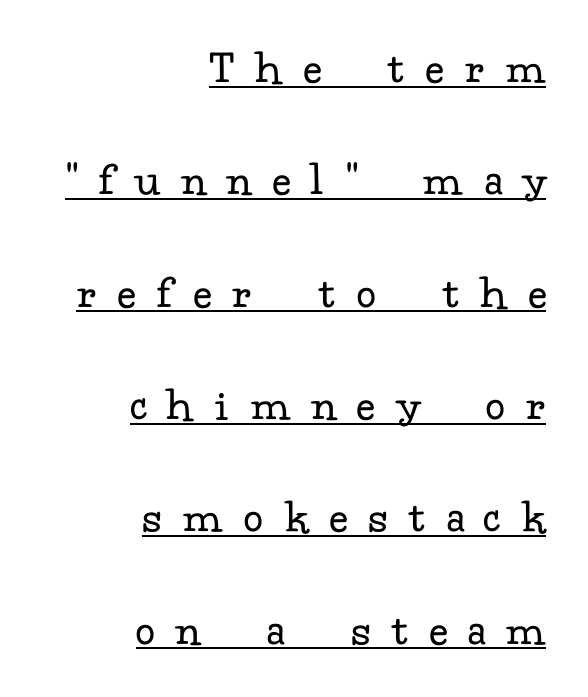
The image shows 48 px regular-weight serif type, upright; set right-aligned, loose line spacing (2.34x), unusually wide letter spacing (+0.46 em), underlined; low stroke contrast and a small x-height.
